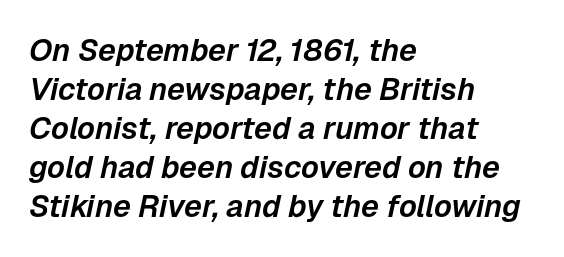
Emphasis-style slanted type is in use. The paragraph shown leans on its left margin. Leading: standard. Descenders hang freely into open space.
